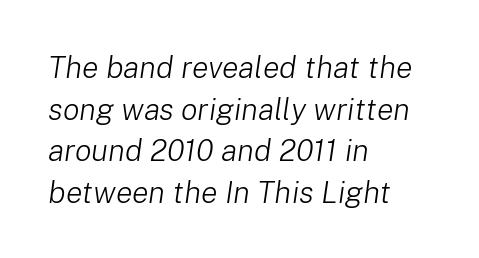
The image shows 31 px light type, italic (leaning right); set left-aligned, normal line spacing (1.34x), normal letter spacing, not underlined; low stroke contrast and a medium x-height.
